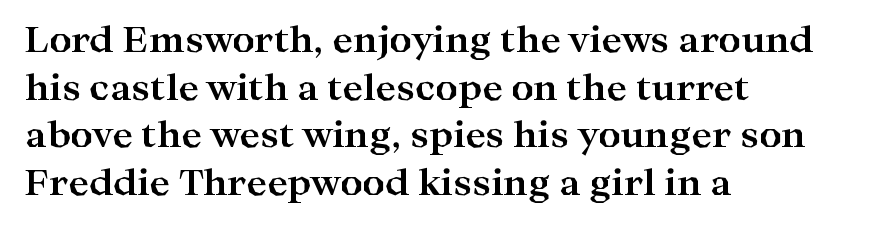
{"serif": "yes", "italic": "no", "bold": "yes", "weight": "bold", "width": "wide", "stroke_contrast": "high", "x_height": "medium", "monospaced": "no", "underline": "no", "align": "left", "line_spacing": "normal", "line_spacing_ratio": 1.36, "letter_spacing": "normal", "letter_spacing_em": 0.0, "glyph_px": 35}
